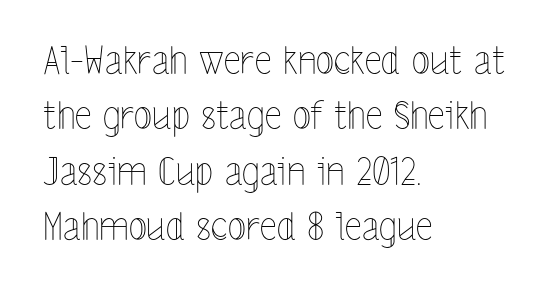
{"italic": "no", "bold": "no", "weight": "thin", "width": "condensed", "x_height": "medium", "monospaced": "no", "underline": "no", "align": "left", "line_spacing": "normal", "line_spacing_ratio": 1.46, "letter_spacing": "normal", "letter_spacing_em": 0.0, "glyph_px": 38}
